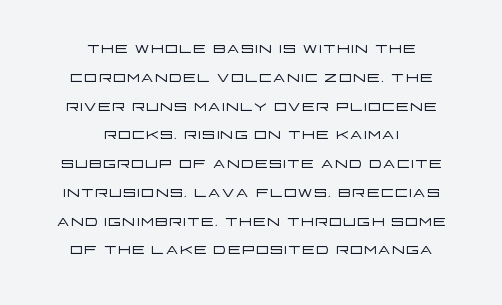
The image shows 21 px text type, upright; set centered, normal line spacing (1.37x), normal letter spacing, not underlined.
